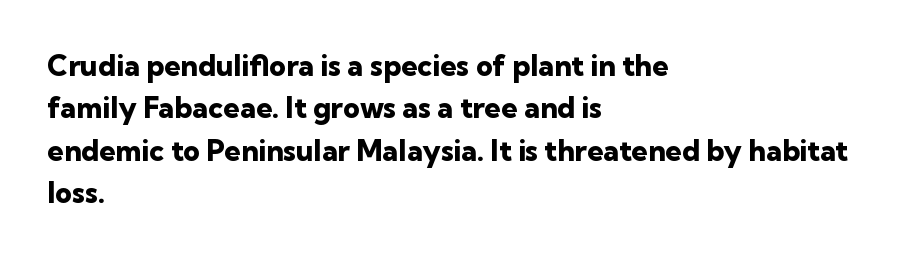
{"serif": "no", "italic": "no", "bold": "yes", "weight": "heavy", "width": "normal", "stroke_contrast": "low", "x_height": "medium", "monospaced": "no", "underline": "no", "align": "left", "line_spacing": "normal", "line_spacing_ratio": 1.46, "letter_spacing": "normal", "letter_spacing_em": 0.0, "glyph_px": 29}
